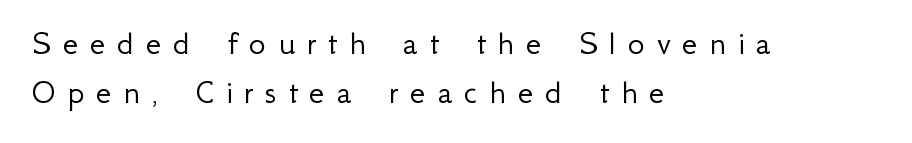
Q: Is the text bold? A: No.
Q: Is the text italic (slanted)? A: No, it is upright.
Q: Is the typeface a serif or a sans-serif typeface? A: Sans-serif.
Q: Is the text underlined? A: No.
Q: How is the paragraph aligned? A: Left-aligned.
Q: Is the spacing between letters normal or unusually wide? A: Unusually wide.
Q: Is the spacing between lines tight, normal or loose? A: Normal.
Q: Width (condensed, normal, or wide)? A: Normal.
Q: Stroke contrast? A: Low.
Q: x-height? A: Small.
Q: Monospaced? A: No.
